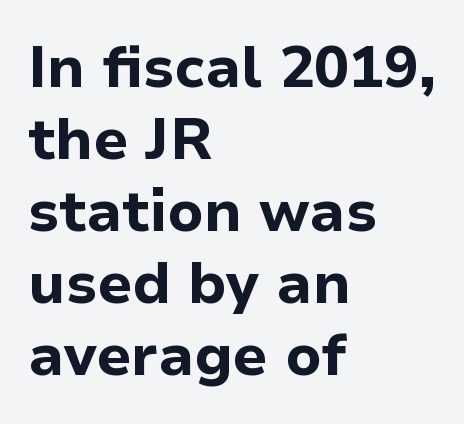
Q: Is the text bold? A: Yes.
Q: Is the text italic (slanted)? A: No, it is upright.
Q: Is the typeface a serif or a sans-serif typeface? A: Sans-serif.
Q: Is the text underlined? A: No.
Q: How is the paragraph aligned? A: Left-aligned.
Q: Is the spacing between letters normal or unusually wide? A: Normal.
Q: Width (condensed, normal, or wide)? A: Normal.
Q: Stroke contrast? A: Low.
Q: x-height? A: Medium.
Q: Monospaced? A: No.
